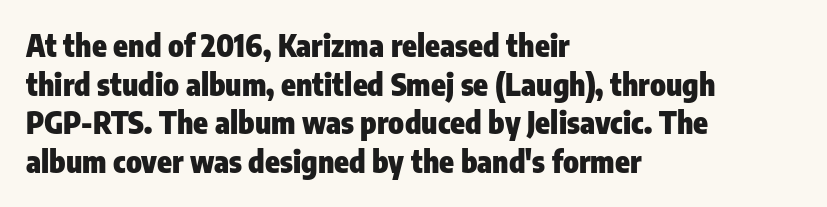
Q: Is the text bold? A: Yes.
Q: Is the text italic (slanted)? A: No, it is upright.
Q: Is the typeface a serif or a sans-serif typeface? A: Sans-serif.
Q: Is the text underlined? A: No.
Q: How is the paragraph aligned? A: Left-aligned.
Q: Is the spacing between letters normal or unusually wide? A: Normal.
Q: Is the spacing between lines tight, normal or loose? A: Normal.
Q: Width (condensed, normal, or wide)? A: Condensed.
Q: Stroke contrast? A: Low.
Q: x-height? A: Medium.
Q: Monospaced? A: No.
